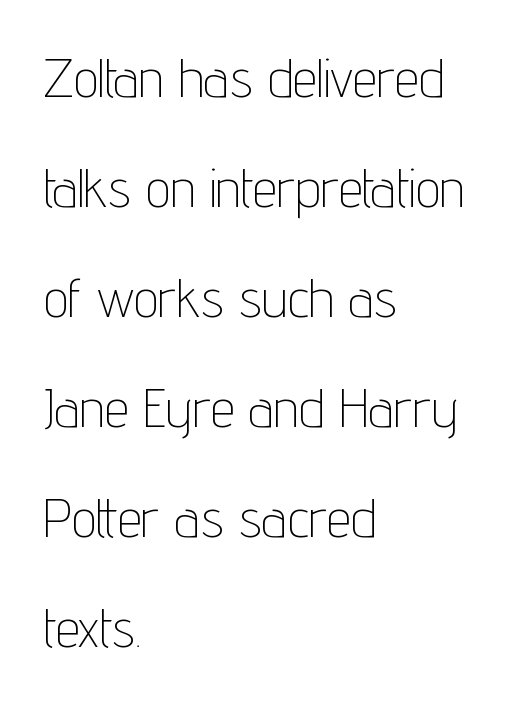
Students, note that the glyphs here touch the page at normal intervals. Has an underline been added? It has not. Is this a fixed-width face? No — the glyphs have proportional, varying widths. In terms of leading, this rendering errs on the spacious side. No feet cap the strokes, marking this as sans-serif type.
